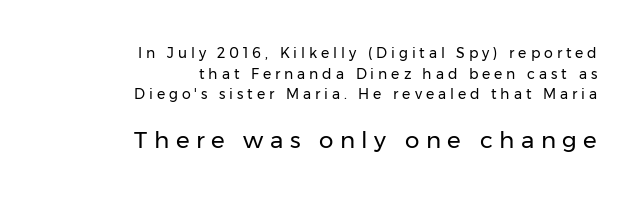
{"italic": "no", "bold": "no", "underline": "no", "align": "right", "line_spacing": "normal", "line_spacing_ratio": 1.48, "letter_spacing": "wide", "letter_spacing_em": 0.28, "larger_block": "second", "size_ratio": 1.64, "glyph_px": 23}
